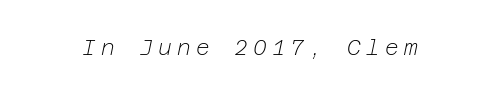
The text carries the slant typical of an italic or oblique font. Between one letter and the next there's a generous, obvious gap. Beneath every word, the page is bare. Stem width sits at or under what a default text font uses.
